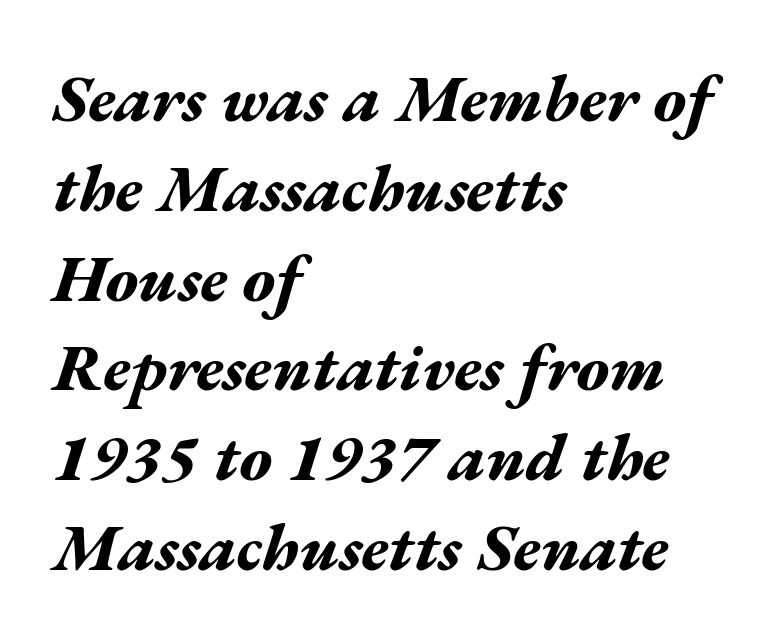
The image shows 67 px bold, wide type, italic (leaning right); set left-aligned, normal line spacing (1.34x), normal letter spacing, not underlined; medium stroke contrast and a medium x-height.
